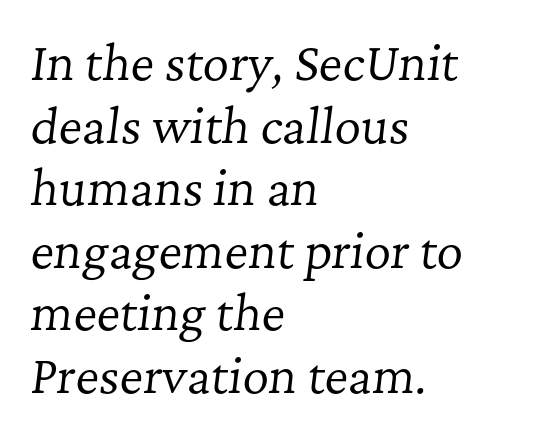
Q: Is the text bold? A: No.
Q: Is the text italic (slanted)? A: Yes, it leans right by about 7 degrees.
Q: Is the typeface a serif or a sans-serif typeface? A: Serif.
Q: Is the text underlined? A: No.
Q: How is the paragraph aligned? A: Left-aligned.
Q: Is the spacing between letters normal or unusually wide? A: Normal.
Q: Is the spacing between lines tight, normal or loose? A: Normal.
Q: Width (condensed, normal, or wide)? A: Normal.
Q: Stroke contrast? A: Low.
Q: x-height? A: Medium.
Q: Monospaced? A: No.
